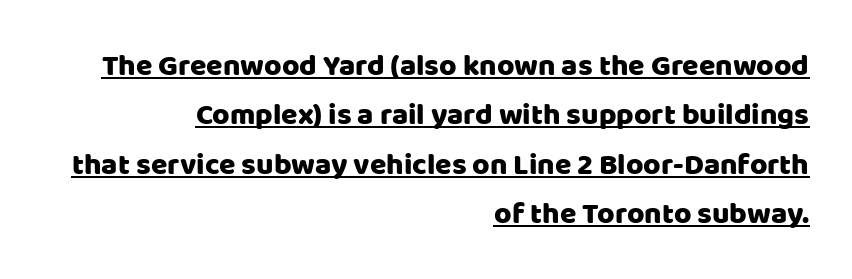
{"serif": "no", "italic": "no", "width": "normal", "stroke_contrast": "low", "x_height": "large", "monospaced": "no", "underline": "yes", "align": "right", "line_spacing": "normal", "line_spacing_ratio": 1.65, "letter_spacing": "normal", "letter_spacing_em": 0.0, "glyph_px": 30}
